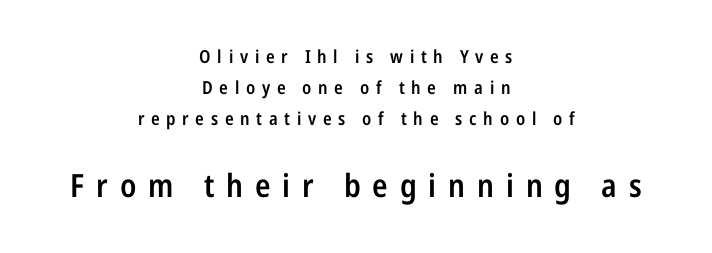
The image shows 32 px semibold, condensed sans-serif type, upright; set centered, line spacing 1.71x, unusually wide letter spacing (+0.37 em), not underlined; the second (bottom) block is 1.78x larger; low stroke contrast and a medium x-height.
